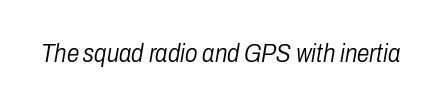
The image shows 25 px text type, italic (leaning right); set normal letter spacing, not underlined.
